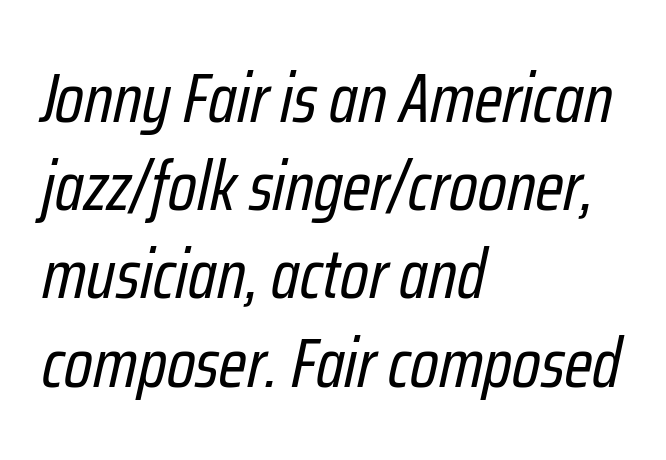
The image shows 70 px regular-weight, condensed type, italic (leaning right); set left-aligned, normal line spacing (1.26x), normal letter spacing, not underlined; low stroke contrast and a medium x-height.
